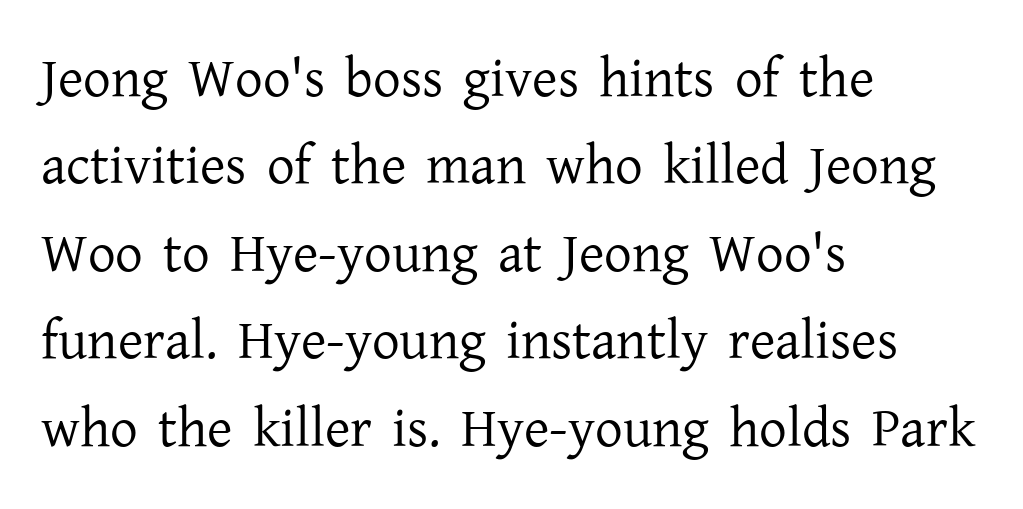
Q: Is the text bold? A: No.
Q: Is the text italic (slanted)? A: No, it is upright.
Q: Is the typeface a serif or a sans-serif typeface? A: Serif.
Q: Is the text underlined? A: No.
Q: How is the paragraph aligned? A: Left-aligned.
Q: Is the spacing between letters normal or unusually wide? A: Normal.
Q: Is the spacing between lines tight, normal or loose? A: Normal.
Q: Width (condensed, normal, or wide)? A: Normal.
Q: Stroke contrast? A: Low.
Q: x-height? A: Medium.
Q: Monospaced? A: No.
